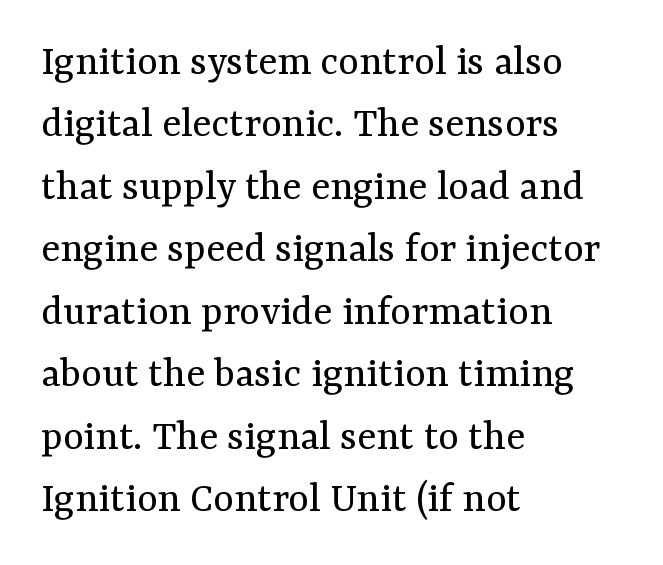
Characters follow at the spacing the type designer built in. I'd call this a serif setting — the letters wear small feet. Line starts are locked; line ends wander. Words float on clear page, feet unadorned. On a weight scale, this lands at 450 or below. Rendered with straight, roman letterforms.
